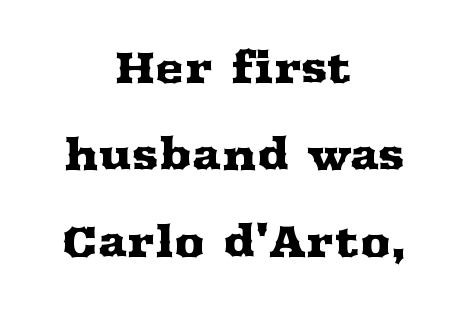
Airy leading. The paragraph shown floats in the horizontal middle. The typeface chosen for these lines features serifs. Posture: straight, roman, zero tilt. The letters advance in unequal steps, a hallmark of proportional type.
